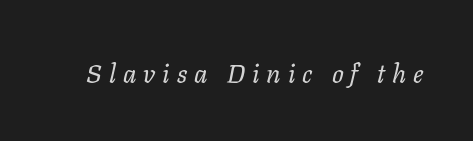
Q: Is the text bold? A: No.
Q: Is the text italic (slanted)? A: Yes, it leans right by about 11 degrees.
Q: Is the text underlined? A: No.
Q: Is the spacing between letters normal or unusually wide? A: Unusually wide.
